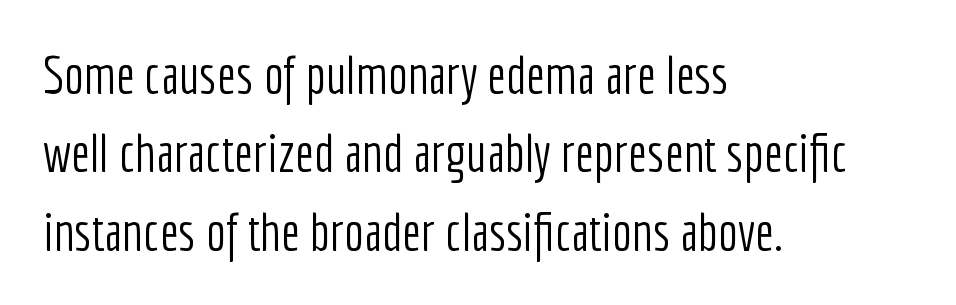
Unlike italic type, these characters show no tilt at all. Note the varied advance widths — an 'i' is clearly narrower than an 'm'. The text was rendered using a sans face with plain stroke endings. Line starts are locked; line ends wander.
